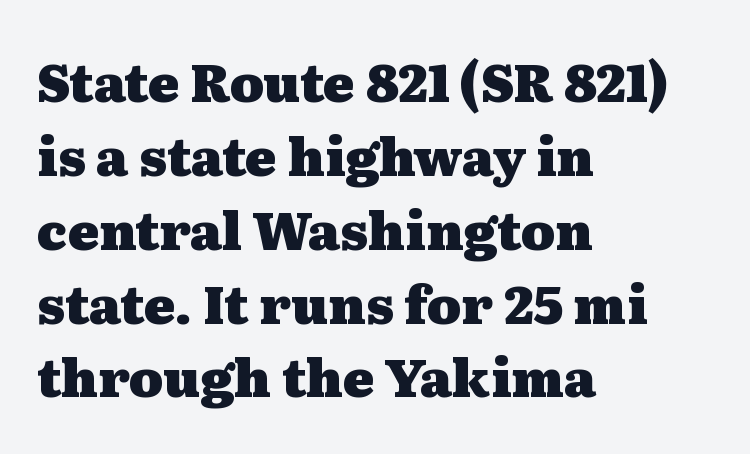
The image shows 52 px heavy, wide serif type, upright; set left-aligned, normal line spacing (1.42x), normal letter spacing, not underlined; medium stroke contrast and a medium x-height.
